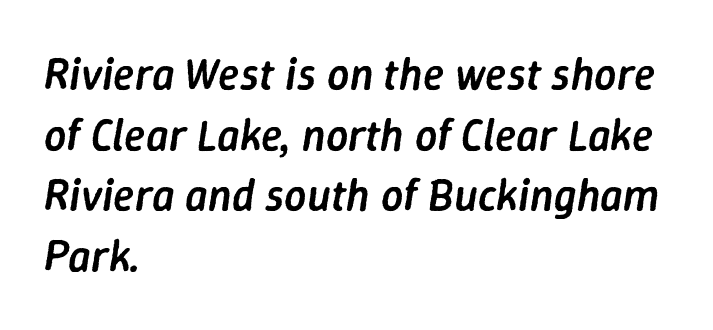
{"italic": "yes", "lean": "right", "slant_degrees": 9, "bold": "semi", "weight": "semibold", "width": "normal", "stroke_contrast": "low", "x_height": "medium", "monospaced": "no", "underline": "no", "align": "left", "line_spacing": "normal", "line_spacing_ratio": 1.38, "letter_spacing": "normal", "letter_spacing_em": 0.0, "glyph_px": 44}
